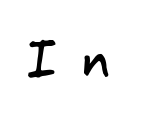
The image shows 57 px regular-weight sans-serif type; set unusually wide letter spacing (+0.42 em), not underlined; low stroke contrast and a small x-height.
